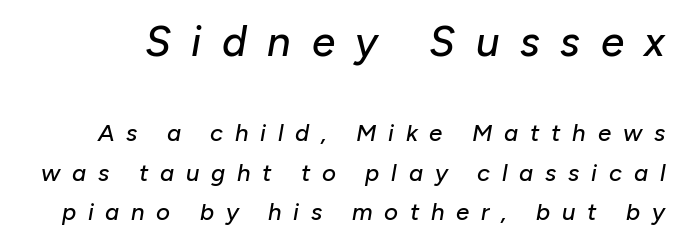
Q: Is the text italic (slanted)? A: Yes, it leans right by about 10 degrees.
Q: Is the text underlined? A: No.
Q: Is the spacing between letters normal or unusually wide? A: Unusually wide.
Q: Is the spacing between lines tight, normal or loose? A: Normal.
Q: Which block of text is set in a larger size, the first (top) or the second (bottom)? A: The first (top) one.
Q: Width (condensed, normal, or wide)? A: Normal.
Q: Stroke contrast? A: Low.
Q: x-height? A: Medium.
Q: Monospaced? A: No.
